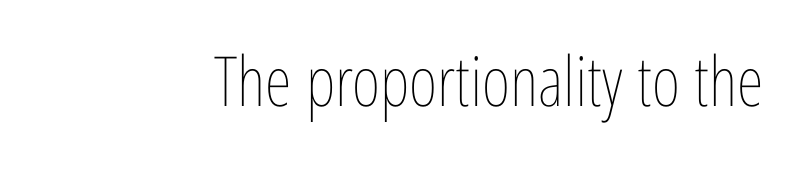
Words appear dense and cohesive because spacing is normal. Every character sits straight up, as roman type does. The passage shown is not underscored anywhere. Each letter keeps its own natural width here, so spacing adapts to shape. Letters have the restrained weight of plain body copy at most.
